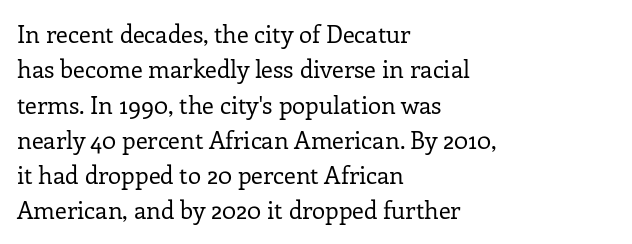
Tracking value appears to be zero — textbook default spacing. Posture: straight, roman, zero tilt. Leftover space on each line is placed entirely after the last word. This is not heavy type; no bold has been used.
